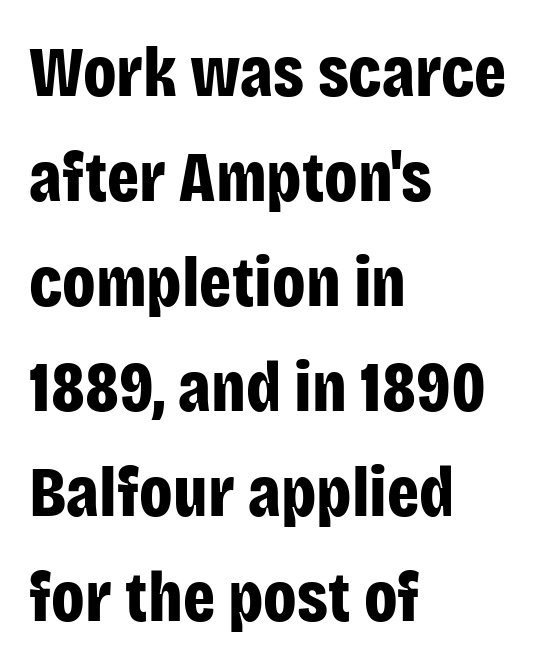
{"serif": "no", "italic": "no", "bold": "yes", "weight": "bold", "width": "condensed", "stroke_contrast": "low", "x_height": "large", "monospaced": "no", "underline": "no", "align": "left", "line_spacing": "normal", "line_spacing_ratio": 1.48, "letter_spacing": "normal", "letter_spacing_em": 0.0, "glyph_px": 71}
